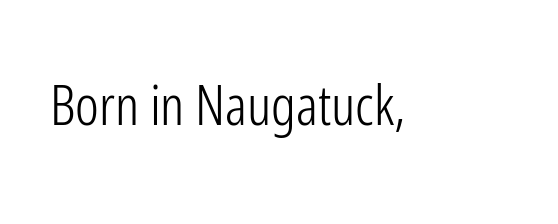
The image shows 56 px light, condensed sans-serif type, upright; set normal letter spacing, not underlined; low stroke contrast and a medium x-height.
